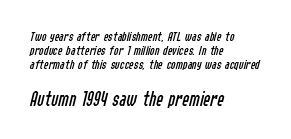
The image shows 21 px text type, italic (leaning right); set left-aligned, tight line spacing (1.0x), normal letter spacing, not underlined; the second (bottom) block is 1.5x larger.
